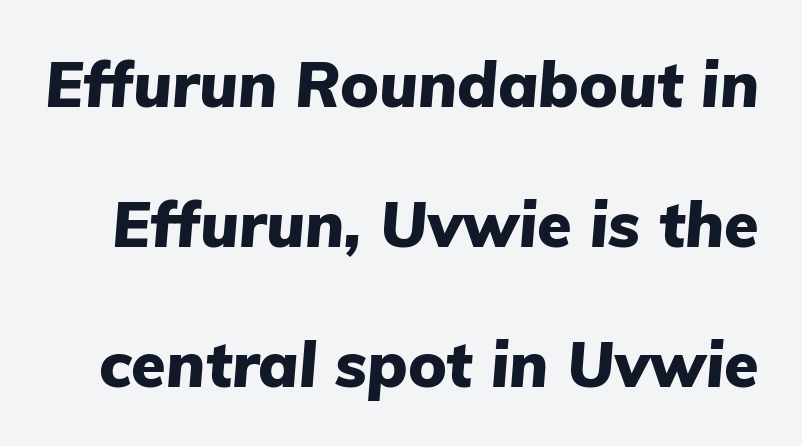
Q: Is the text bold? A: Yes.
Q: Is the text italic (slanted)? A: Yes, it leans right by about 5 degrees.
Q: Is the text underlined? A: No.
Q: Is the spacing between letters normal or unusually wide? A: Normal.
Q: Is the spacing between lines tight, normal or loose? A: Loose.
Q: Width (condensed, normal, or wide)? A: Normal.
Q: Stroke contrast? A: Low.
Q: x-height? A: Medium.
Q: Monospaced? A: No.
